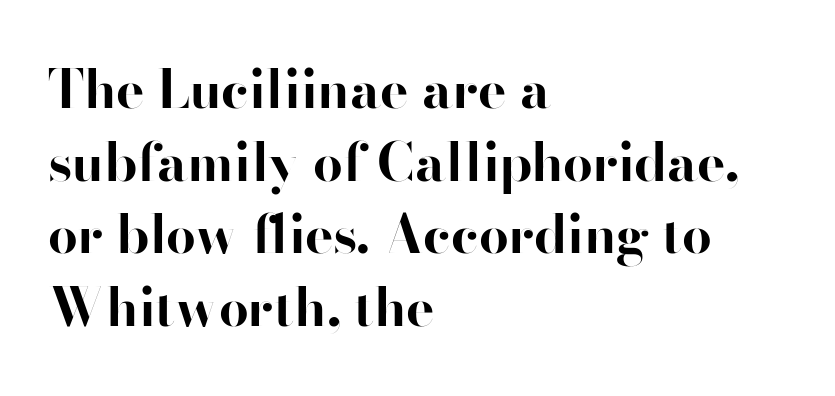
The image shows 53 px bold sans-serif type, upright; set left-aligned, normal line spacing (1.37x), normal letter spacing, not underlined; high stroke contrast and a small x-height.
